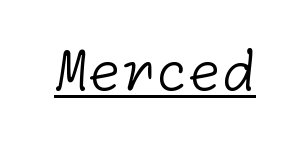
Q: Is the text bold? A: No.
Q: Is the typeface a serif or a sans-serif typeface? A: Sans-serif.
Q: Is the text underlined? A: Yes.
Q: Is the spacing between letters normal or unusually wide? A: Normal.
Q: Width (condensed, normal, or wide)? A: Normal.
Q: Stroke contrast? A: Low.
Q: x-height? A: Medium.
